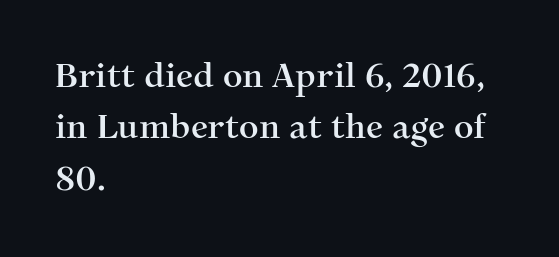
Is there much room between lines? A standard amount, neither cramped nor airy. Italic: no, the glyphs are upright roman. This sample uses a serif face. Do the characters align in a grid? No, the font is proportional.
